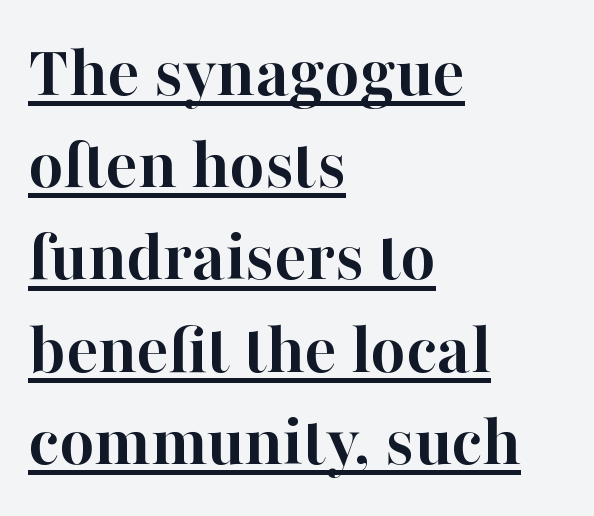
The image shows 75 px semibold serif type, upright; set left-aligned, line spacing 1.23x, normal letter spacing, underlined; high stroke contrast and a medium x-height.
